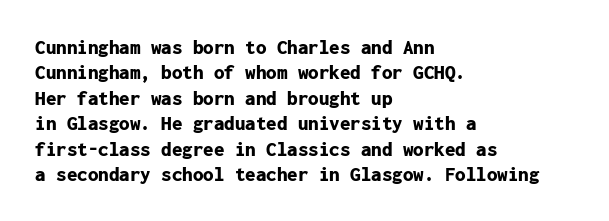
The image shows 21 px bold type, upright; set left-aligned, line spacing 1.21x, normal letter spacing, not underlined.
